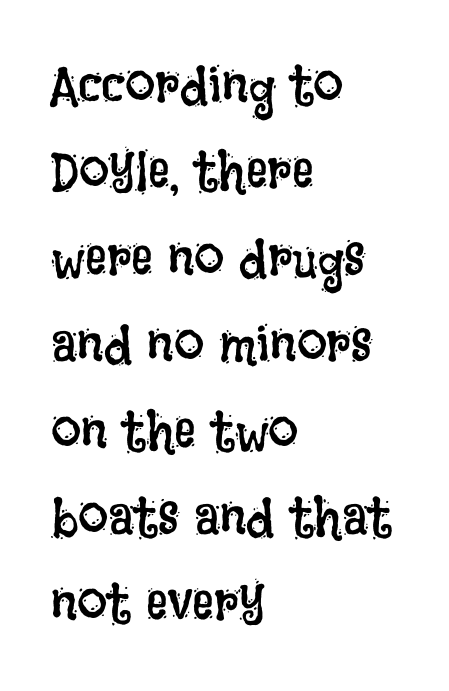
Layout note: lines flush left. The gap between lines stays unmarked. One glance says typical: line gaps are just what's usual. These glyphs show unthickened strokes, regular width or finer. When letters stand straight like this, we call the style roman or upright.
